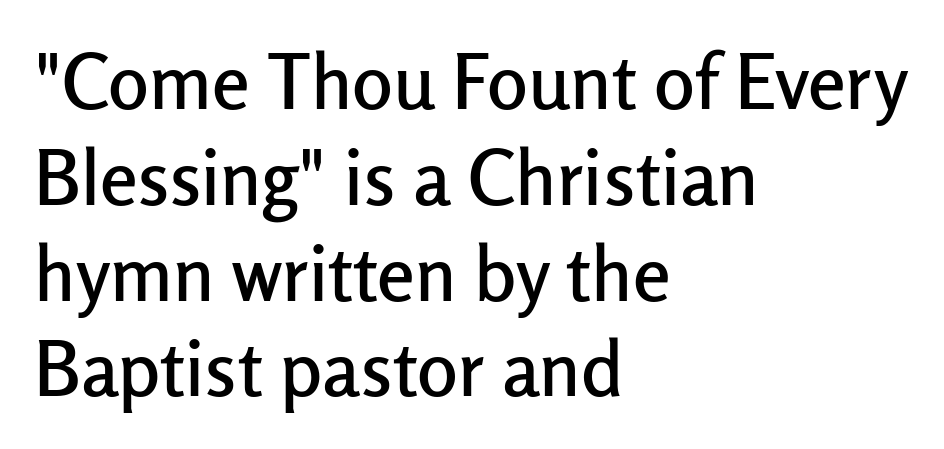
The image shows 76 px sans-serif type, upright; set left-aligned, normal line spacing (1.26x), normal letter spacing, not underlined; low stroke contrast and a medium x-height.
